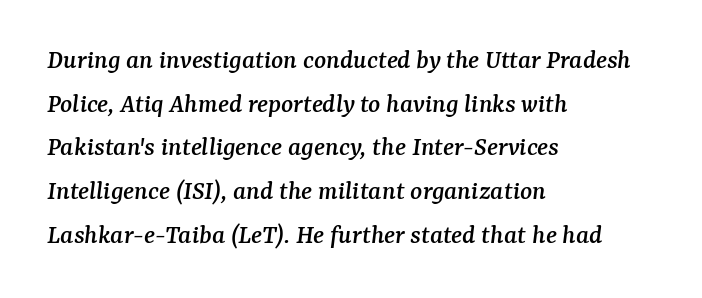
The image shows 28 px serif type, italic (leaning right); set left-aligned, normal line spacing (1.56x), normal letter spacing, not underlined; medium stroke contrast and a medium x-height.
